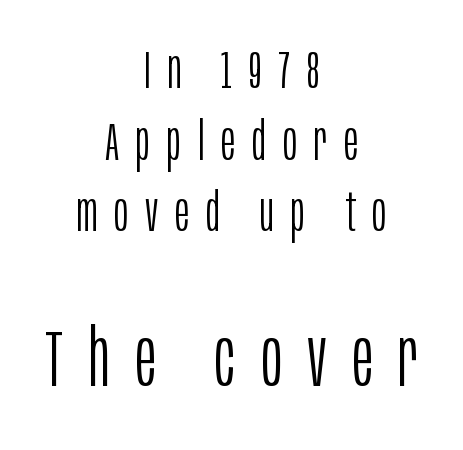
The image shows 79 px light, condensed sans-serif type, upright; set centered, normal line spacing (1.35x), unusually wide letter spacing (+0.32 em), not underlined; the second (bottom) block is 1.49x larger; low stroke contrast and a large x-height.
